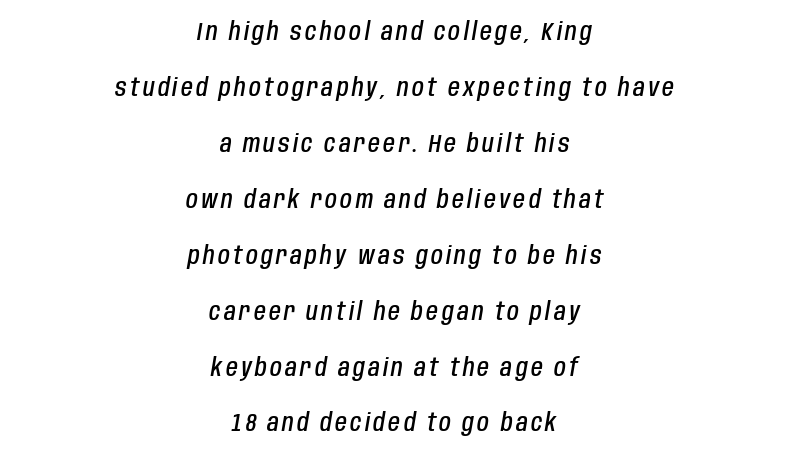
The image shows 24 px text type, italic (leaning right); set centered, loose line spacing (2.33x), not underlined.
